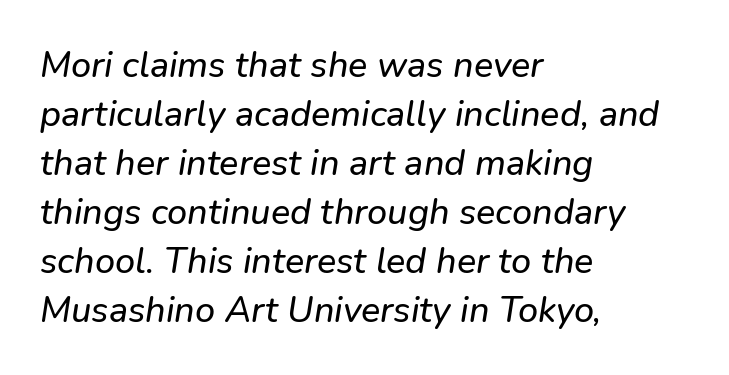
The image shows 36 px sans-serif type; set left-aligned, normal line spacing (1.36x), normal letter spacing, not underlined; low stroke contrast and a medium x-height.
